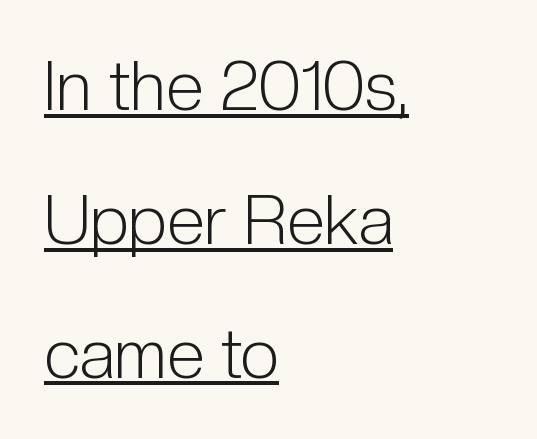
{"serif": "no", "italic": "no", "bold": "no", "weight": "light", "width": "condensed", "stroke_contrast": "low", "x_height": "medium", "monospaced": "no", "underline": "yes", "align": "left", "line_spacing": "loose", "line_spacing_ratio": 1.94, "letter_spacing": "normal", "letter_spacing_em": 0.0, "glyph_px": 69}
